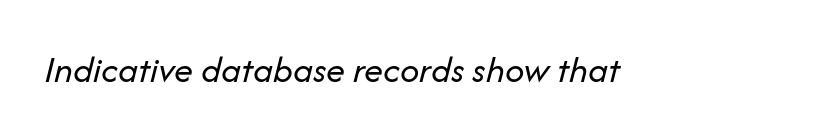
Letters rest on an invisible, unmarked baseline. Default kerning and tracking; the words read as compact shapes. The letters advance in unequal steps, a hallmark of proportional type. Stems here are at most as thick as an everyday book face. This sample uses an oblique cut, with every glyph tilted off the vertical.
